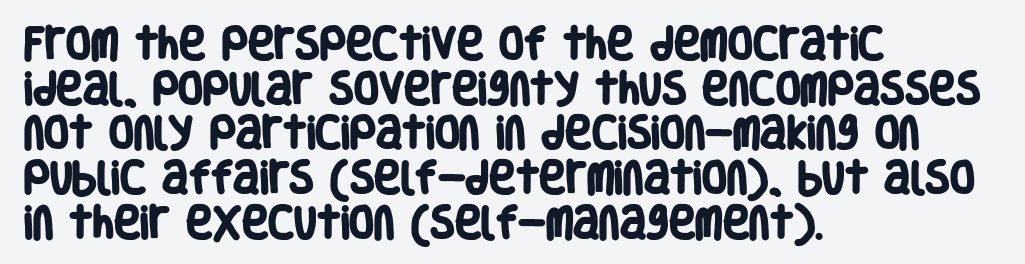
The rendering uses natural spacing where letterforms have individual widths. Here the glyphs are tracked normally, forming tight word shapes. The letters carry no serifs — their stems end cleanly without finishing strokes. Emphasis by weight is at full strength: bold. Check under the words: just untouched page. The paragraph shown leans on its left margin.
